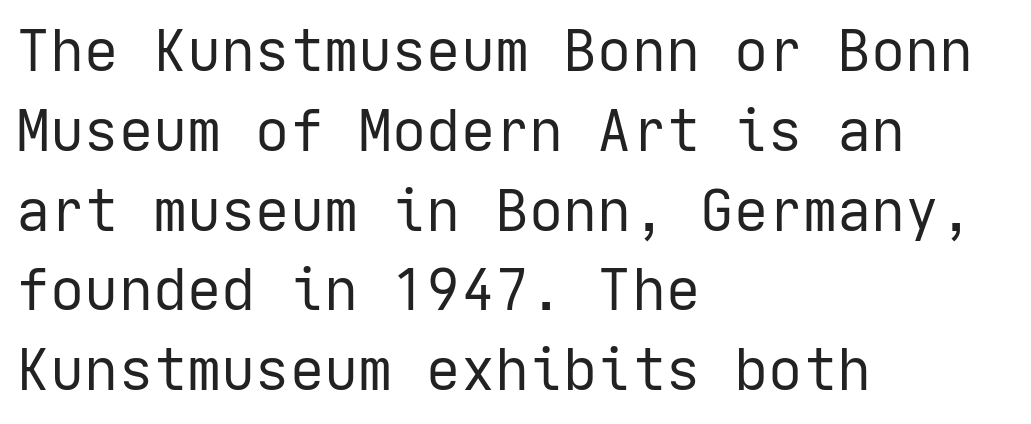
{"serif": "no", "italic": "no", "bold": "no", "weight": "regular", "width": "normal", "stroke_contrast": "low", "x_height": "medium", "underline": "no", "align": "left", "line_spacing": "normal", "line_spacing_ratio": 1.4, "letter_spacing": "normal", "letter_spacing_em": 0.0, "glyph_px": 57}
